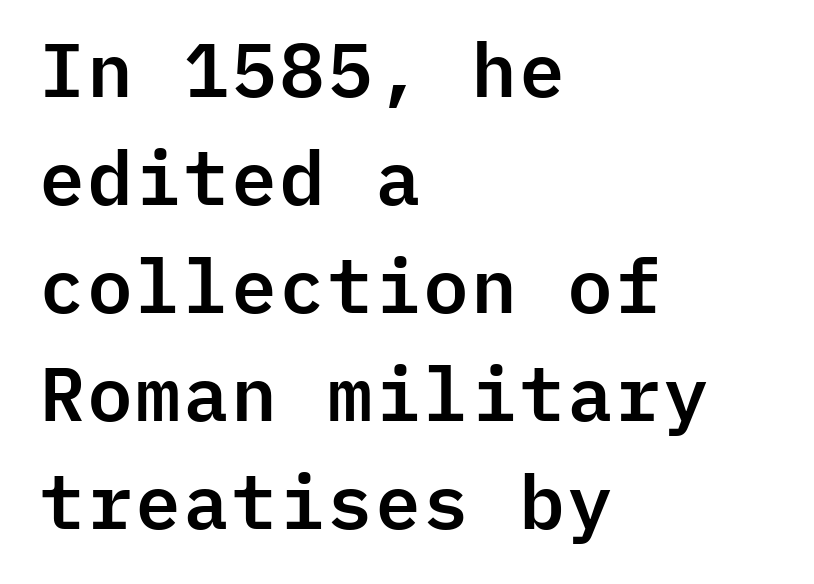
The passage is arranged the way most books set body copy — flush left. No word sits above an underline. Regarding serifs, this sample does without them. You can tell it's not italic because the verticals are truly vertical. A typesetter would call this zero additional tracking.
